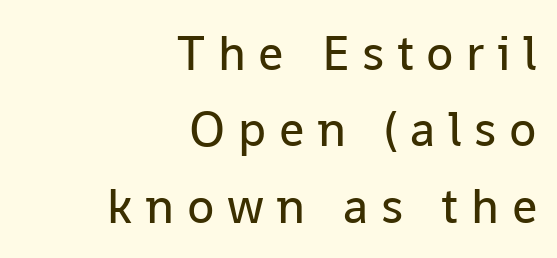
{"serif": "no", "italic": "no", "bold": "no", "weight": "regular", "width": "normal", "stroke_contrast": "low", "x_height": "medium", "monospaced": "no", "underline": "no", "align": "right", "line_spacing": "normal", "line_spacing_ratio": 1.53, "letter_spacing": "wide", "letter_spacing_em": 0.25, "glyph_px": 50}
